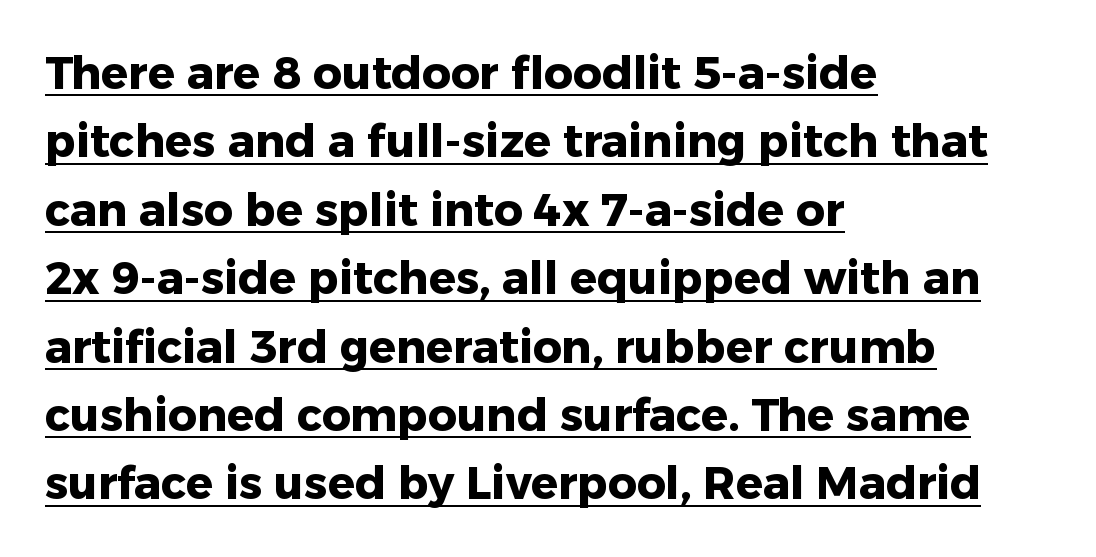
Q: Is the text bold? A: Yes.
Q: Is the text italic (slanted)? A: No, it is upright.
Q: Is the typeface a serif or a sans-serif typeface? A: Sans-serif.
Q: Is the text underlined? A: Yes.
Q: How is the paragraph aligned? A: Left-aligned.
Q: Is the spacing between letters normal or unusually wide? A: Normal.
Q: Is the spacing between lines tight, normal or loose? A: Normal.
Q: Width (condensed, normal, or wide)? A: Normal.
Q: Stroke contrast? A: Low.
Q: x-height? A: Medium.
Q: Monospaced? A: No.
